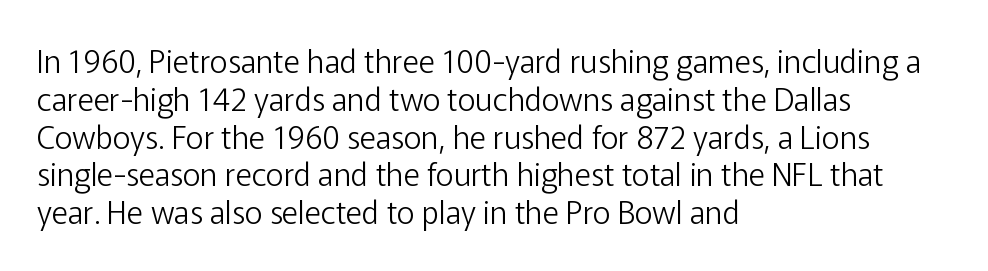
The image shows 31 px light sans-serif type, upright; set left-aligned, line spacing 1.22x, normal letter spacing, not underlined; low stroke contrast and a medium x-height.
